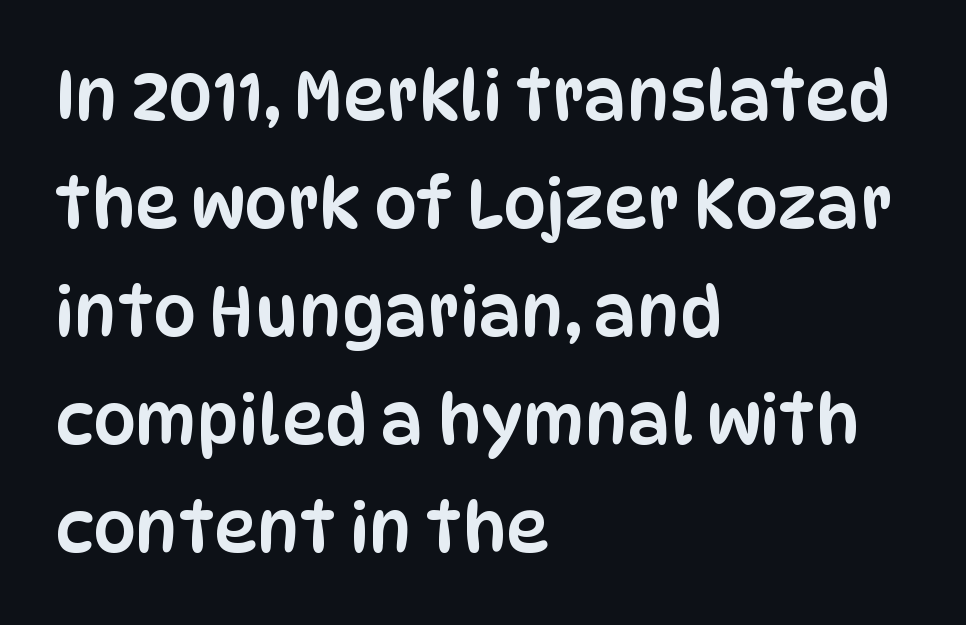
Q: Is the text italic (slanted)? A: No, it is upright.
Q: Is the typeface a serif or a sans-serif typeface? A: Sans-serif.
Q: Is the text underlined? A: No.
Q: How is the paragraph aligned? A: Left-aligned.
Q: Is the spacing between letters normal or unusually wide? A: Normal.
Q: Is the spacing between lines tight, normal or loose? A: Normal.
Q: Width (condensed, normal, or wide)? A: Condensed.
Q: Stroke contrast? A: Low.
Q: x-height? A: Large.
Q: Monospaced? A: No.
